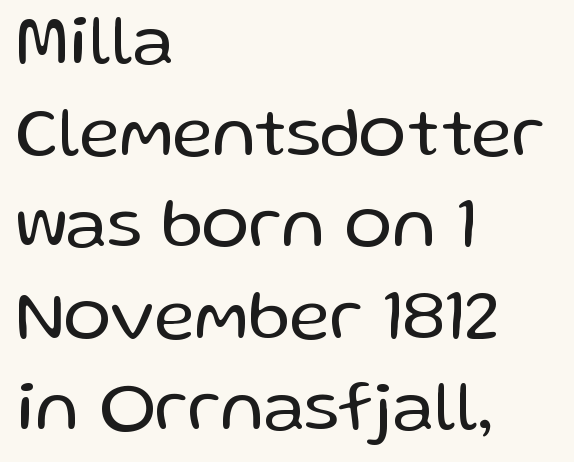
Q: Is the text bold? A: No.
Q: Is the text italic (slanted)? A: No, it is upright.
Q: Is the typeface a serif or a sans-serif typeface? A: Sans-serif.
Q: Is the text underlined? A: No.
Q: How is the paragraph aligned? A: Left-aligned.
Q: Is the spacing between letters normal or unusually wide? A: Normal.
Q: Is the spacing between lines tight, normal or loose? A: Normal.
Q: Width (condensed, normal, or wide)? A: Normal.
Q: Stroke contrast? A: Low.
Q: x-height? A: Medium.
Q: Monospaced? A: No.
